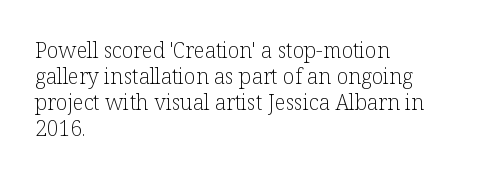
The typography opts for an upright posture over an oblique one. Unmarked baselines from the first word to the last. Students, note that the glyphs here touch the page at normal intervals. Which margin do the lines hug? The left one — the right edge is uneven. The typesetting does not lean heavy: it is not bold.
